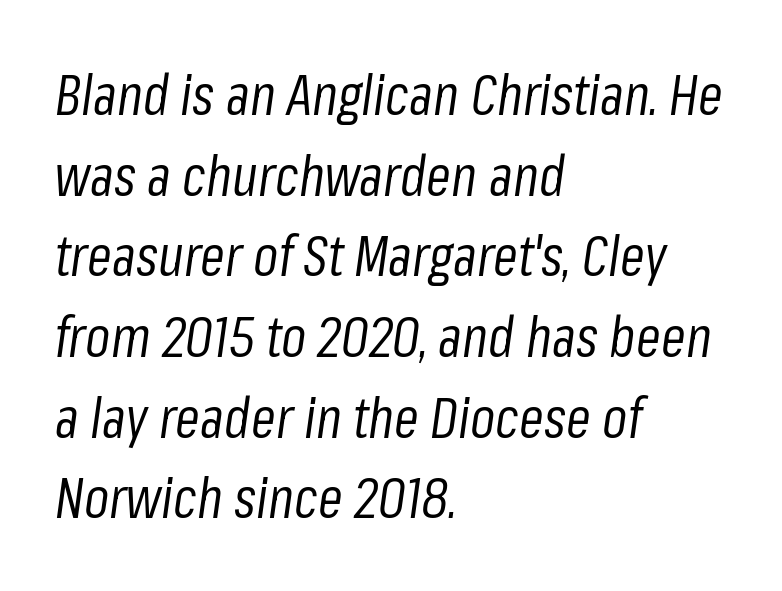
Compared with a centered layout, this one pins lines to the left instead. The vertical gap from one line to the next is medium. Varying glyph widths throughout — classic text-font behaviour. Letter spacing: default. Check the space under the baseline: it is left empty.
